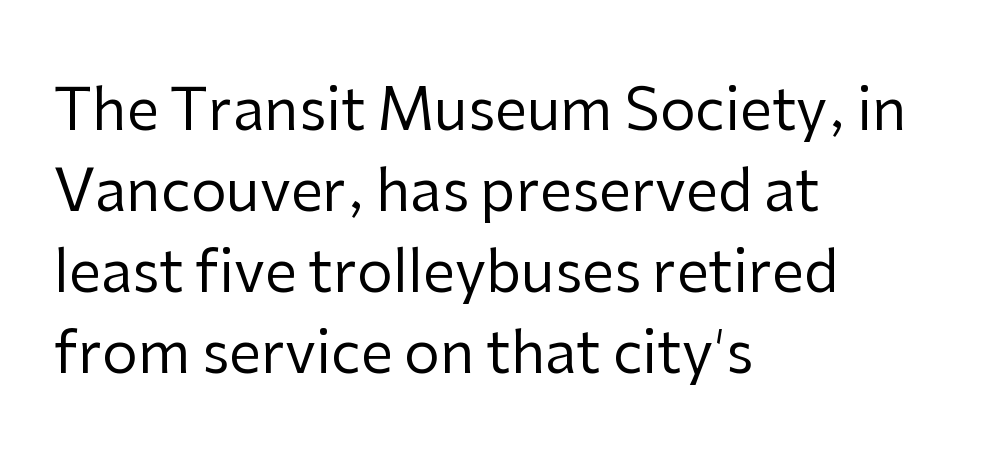
{"serif": "no", "italic": "no", "bold": "no", "weight": "regular", "width": "normal", "stroke_contrast": "low", "x_height": "medium", "monospaced": "no", "underline": "no", "align": "left", "line_spacing": "normal", "line_spacing_ratio": 1.42, "letter_spacing": "normal", "letter_spacing_em": 0.0, "glyph_px": 57}
